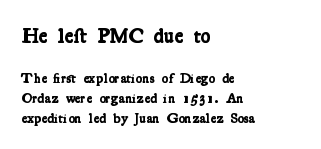
Q: Is the text bold? A: Yes.
Q: Is the text underlined? A: No.
Q: How is the paragraph aligned? A: Left-aligned.
Q: Is the spacing between letters normal or unusually wide? A: Normal.
Q: Is the spacing between lines tight, normal or loose? A: Normal.
Q: Which block of text is set in a larger size, the first (top) or the second (bottom)? A: The first (top) one.
